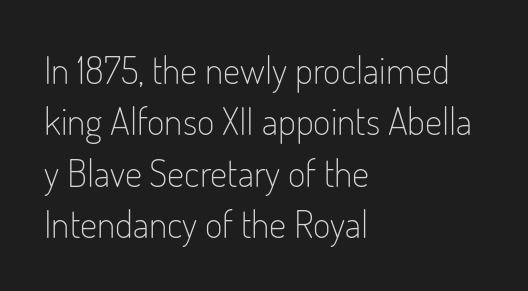
The foot of each line stays bare and open. This rendering leaves character spacing at its baseline value. The glyphs in this specimen are sans serif. Character widths vary here, with narrow letters taking less room than wide ones. Weight: not bold — regular or lighter. The axis of the letterforms is exactly vertical.
